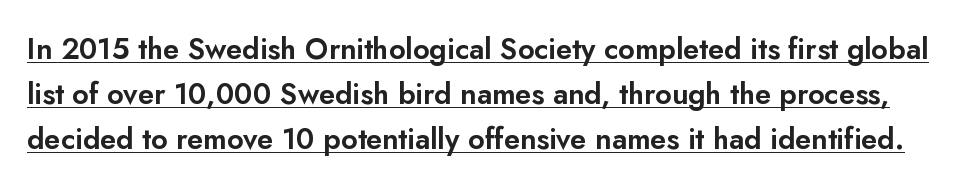
The image shows 29 px sans-serif type, upright; set normal line spacing (1.56x), normal letter spacing, underlined; low stroke contrast and a small x-height.
